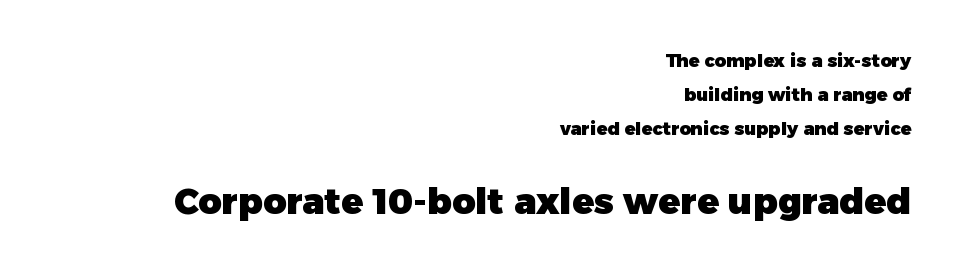
The image shows 36 px heavy sans-serif type, upright; set right-aligned, line spacing 1.88x, normal letter spacing, not underlined; the second (bottom) block is 2.0x larger; low stroke contrast and a medium x-height.
